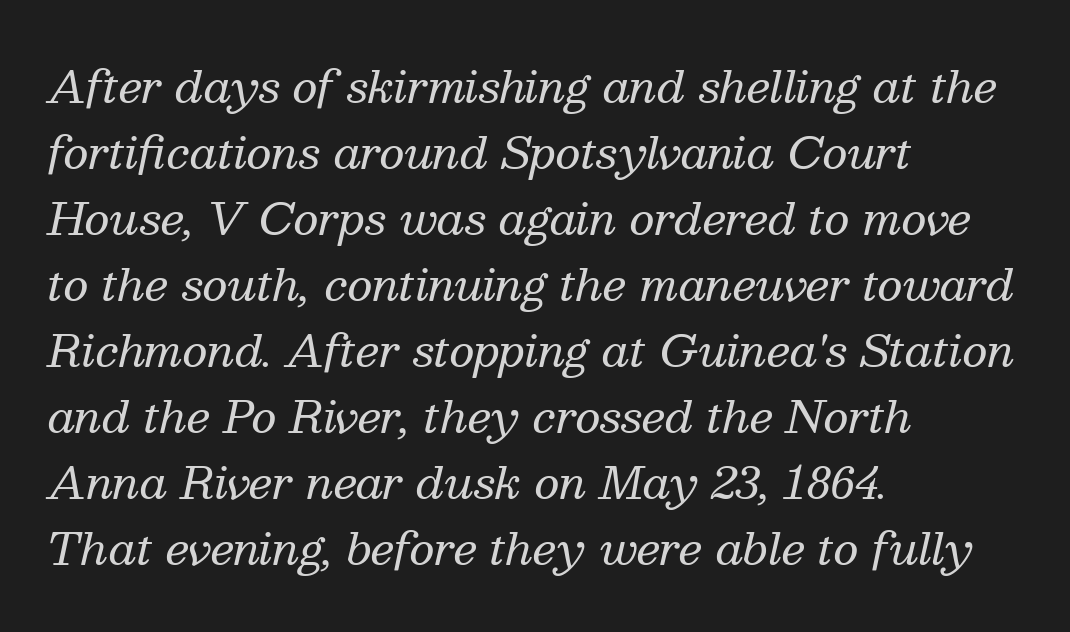
Varying glyph widths throughout — classic text-font behaviour. This reads as an unemphasized weight, regular at the heaviest. The line texture is even and compact thanks to regular tracking. Bare-footed words on every line. Designer's note — italics engaged. Horizontal bands of white between lines are of average thickness.
